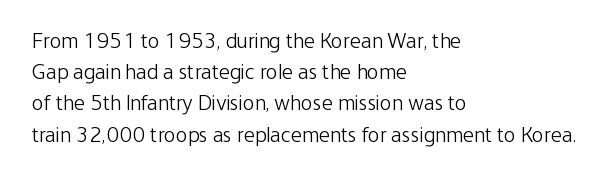
The image shows 22 px text type, upright; set left-aligned, normal line spacing (1.42x), normal letter spacing, not underlined.
